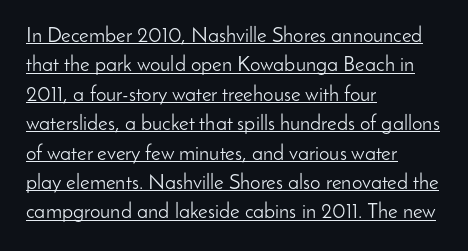
The image shows 21 px text type, upright; set left-aligned, normal line spacing (1.4x), normal letter spacing, underlined.
